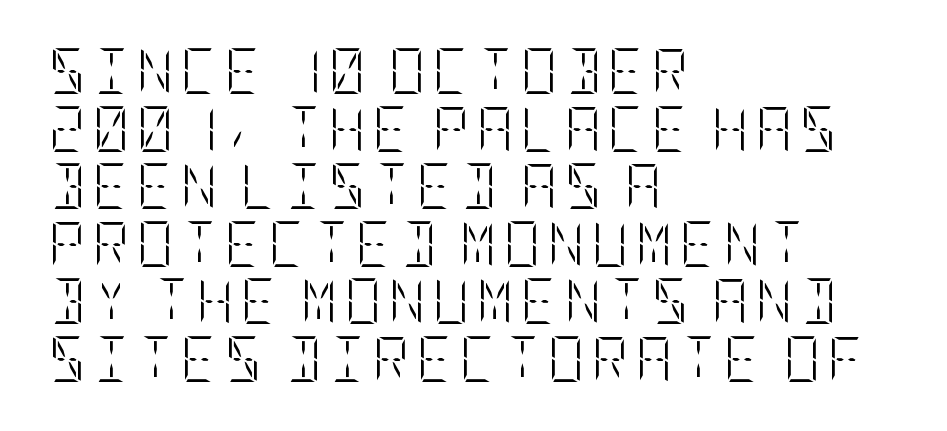
{"italic": "no", "bold": "no", "weight": "light", "width": "condensed", "stroke_contrast": "low", "x_height": "large", "underline": "no", "align": "left", "line_spacing": "normal", "line_spacing_ratio": 1.28, "glyph_px": 45}
